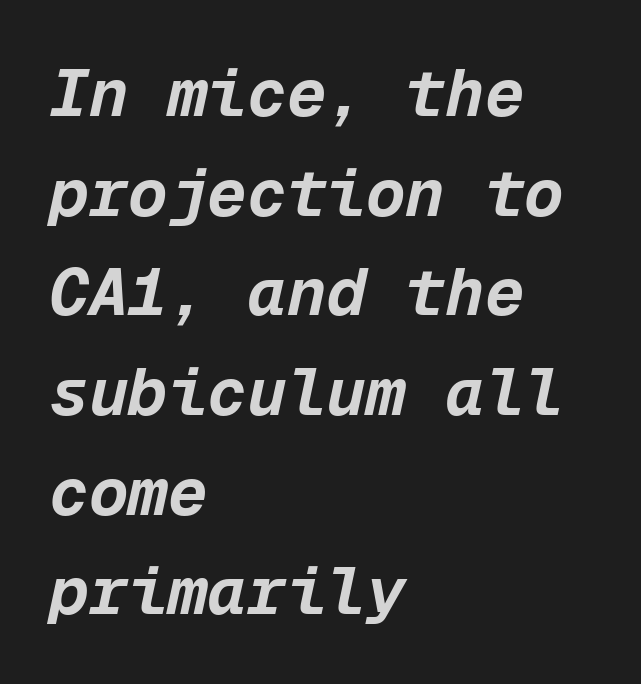
{"italic": "yes", "lean": "right", "slant_degrees": 12, "bold": "yes", "weight": "bold", "width": "normal", "stroke_contrast": "low", "x_height": "medium", "monospaced": "yes", "underline": "no", "align": "left", "line_spacing": "normal", "line_spacing_ratio": 1.51, "letter_spacing": "normal", "letter_spacing_em": 0.0, "glyph_px": 66}
